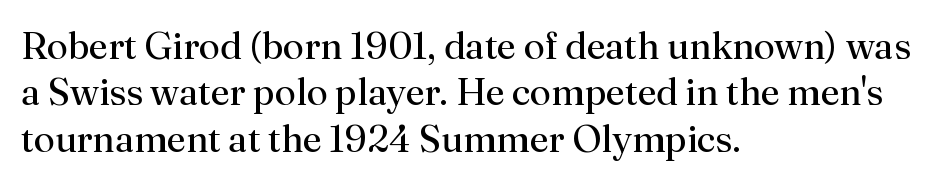
{"serif": "yes", "italic": "no", "bold": "no", "weight": "regular", "width": "normal", "stroke_contrast": "medium", "x_height": "small", "monospaced": "no", "underline": "no", "align": "left", "line_spacing_ratio": 1.22, "letter_spacing": "normal", "letter_spacing_em": 0.0, "glyph_px": 38}
